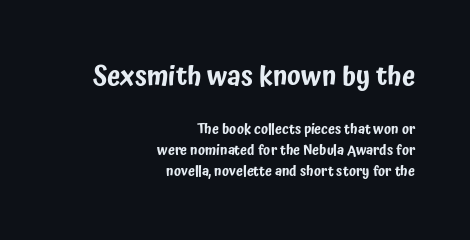
{"italic": "no", "underline": "no", "align": "right", "line_spacing": "normal", "line_spacing_ratio": 1.52, "letter_spacing": "normal", "letter_spacing_em": 0.0, "larger_block": "first", "size_ratio": 1.93, "glyph_px": 27}
